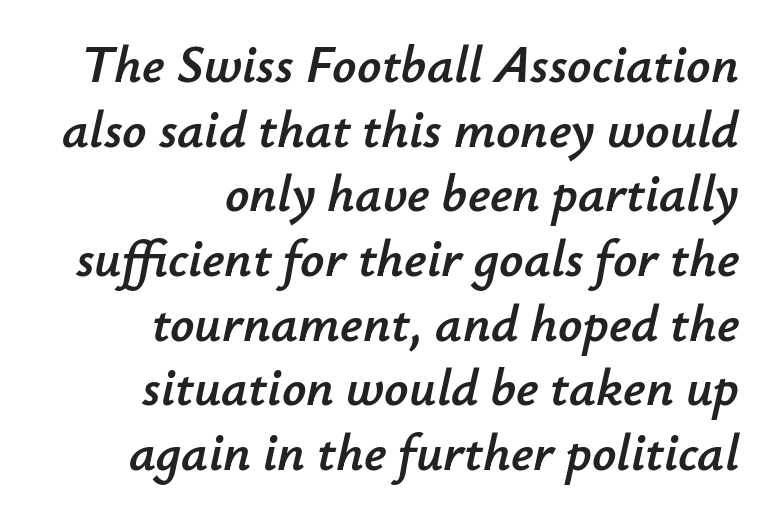
{"italic": "yes", "lean": "right", "slant_degrees": 12, "width": "normal", "stroke_contrast": "low", "x_height": "small", "monospaced": "no", "underline": "no", "align": "right", "line_spacing_ratio": 1.22, "letter_spacing": "normal", "letter_spacing_em": 0.0, "glyph_px": 53}
